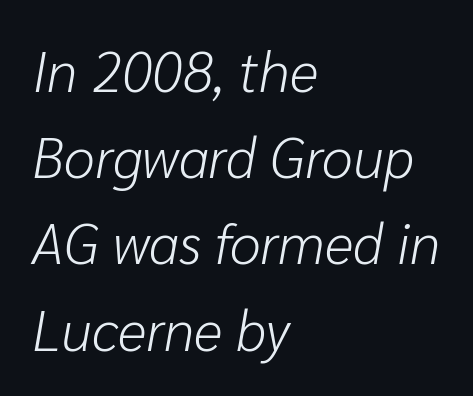
Q: Is the text bold? A: No.
Q: Is the text italic (slanted)? A: Yes, it leans right by about 10 degrees.
Q: Is the text underlined? A: No.
Q: How is the paragraph aligned? A: Left-aligned.
Q: Is the spacing between letters normal or unusually wide? A: Normal.
Q: Is the spacing between lines tight, normal or loose? A: Normal.
Q: Width (condensed, normal, or wide)? A: Normal.
Q: Stroke contrast? A: Low.
Q: x-height? A: Medium.
Q: Monospaced? A: No.
